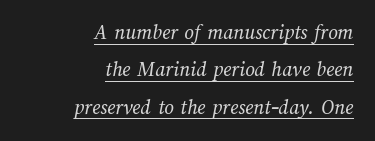
The image shows 21 px text type; set right-aligned, line spacing 1.78x, normal letter spacing, underlined.
